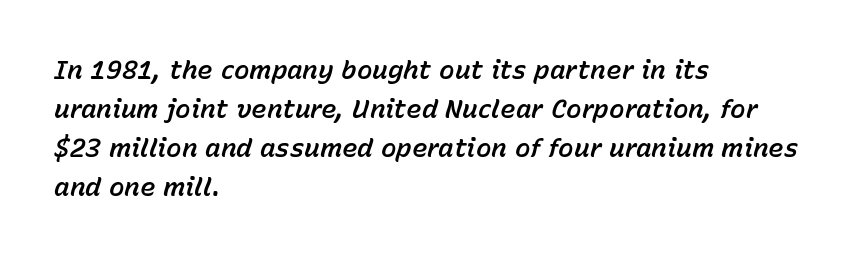
Q: Is the text italic (slanted)? A: Yes, it leans right by about 15 degrees.
Q: Is the text underlined? A: No.
Q: How is the paragraph aligned? A: Left-aligned.
Q: Is the spacing between letters normal or unusually wide? A: Normal.
Q: Is the spacing between lines tight, normal or loose? A: Normal.
